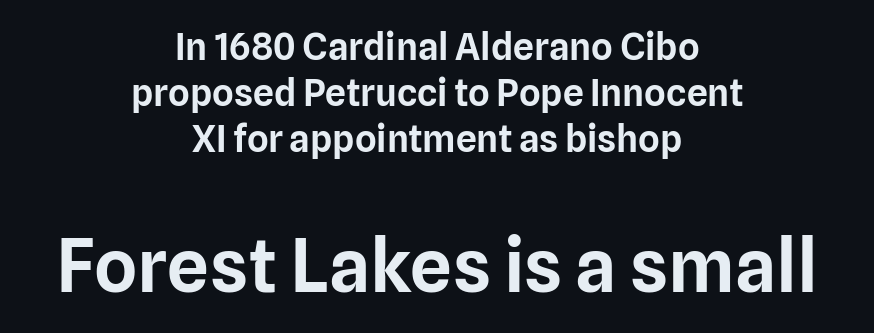
The image shows 74 px sans-serif type, upright; set centered, line spacing 1.24x, normal letter spacing, not underlined; the second (bottom) block is 2.0x larger; low stroke contrast and a medium x-height.
